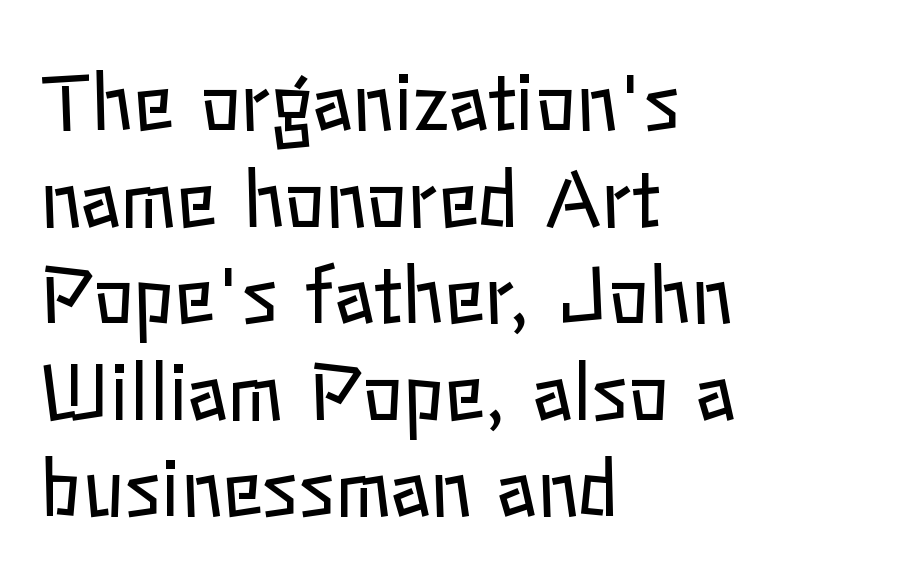
{"italic": "no", "bold": "no", "weight": "regular", "width": "normal", "stroke_contrast": "low", "x_height": "medium", "monospaced": "no", "underline": "no", "align": "left", "line_spacing": "normal", "line_spacing_ratio": 1.27, "letter_spacing": "normal", "letter_spacing_em": 0.0, "glyph_px": 76}
